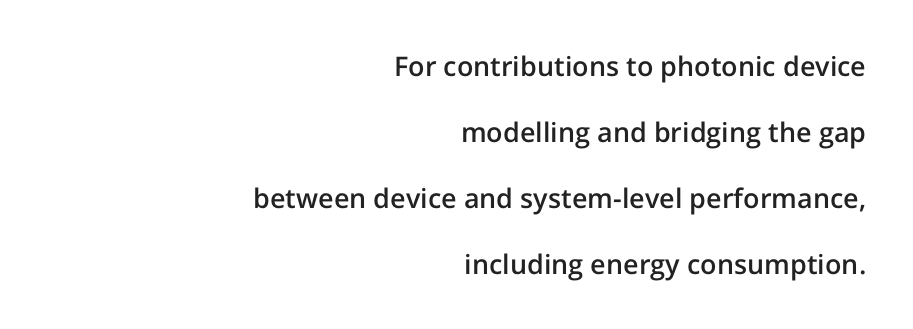
The image shows 27 px text type, upright; set right-aligned, loose line spacing (2.44x), normal letter spacing, not underlined.
